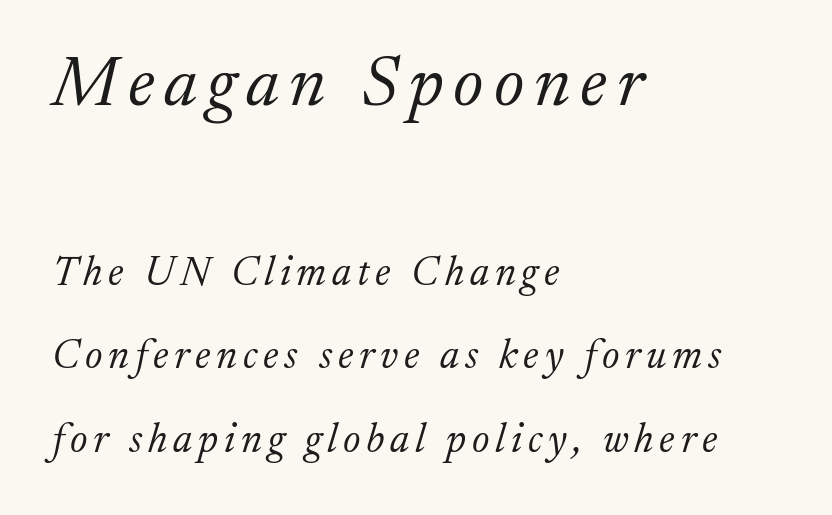
{"serif": "yes", "italic": "yes", "lean": "right", "slant_degrees": 17, "bold": "no", "weight": "light", "width": "normal", "stroke_contrast": "low", "x_height": "medium", "monospaced": "no", "underline": "no", "align": "left", "line_spacing": "loose", "line_spacing_ratio": 2.04, "larger_block": "first", "size_ratio": 1.73, "glyph_px": 71}
